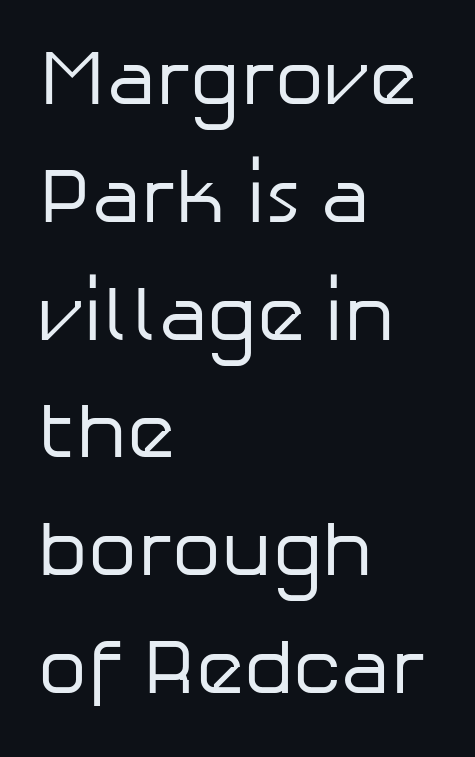
{"serif": "no", "italic": "no", "bold": "no", "weight": "regular", "width": "normal", "stroke_contrast": "low", "x_height": "medium", "monospaced": "no", "underline": "no", "align": "left", "line_spacing": "normal", "line_spacing_ratio": 1.51, "letter_spacing": "normal", "letter_spacing_em": 0.0, "glyph_px": 78}
